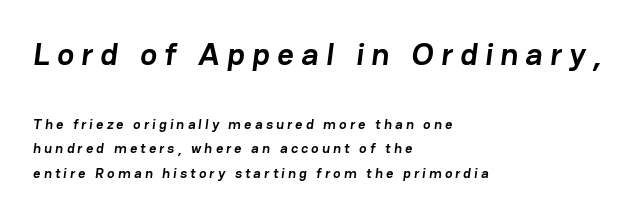
{"serif": "no", "bold": "yes", "weight": "semibold", "width": "normal", "stroke_contrast": "low", "x_height": "medium", "monospaced": "no", "underline": "no", "align": "left", "line_spacing_ratio": 1.75, "letter_spacing": "wide", "letter_spacing_em": 0.23, "larger_block": "first", "size_ratio": 2.29, "glyph_px": 32}
